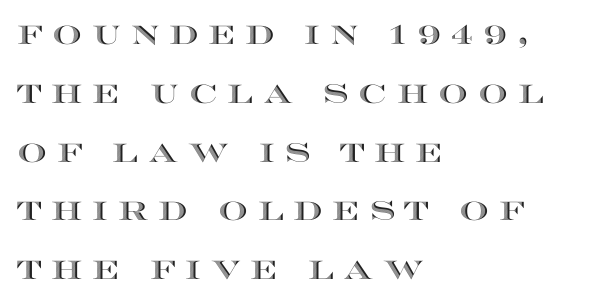
{"italic": "no", "underline": "no", "align": "left", "line_spacing": "loose", "line_spacing_ratio": 2.26, "letter_spacing": "wide", "letter_spacing_em": 0.38, "glyph_px": 26}
